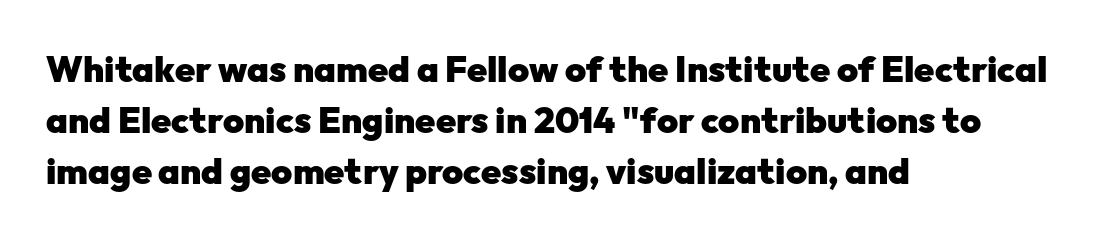
{"serif": "no", "italic": "no", "bold": "yes", "weight": "heavy", "width": "normal", "stroke_contrast": "low", "x_height": "medium", "monospaced": "no", "underline": "no", "align": "left", "line_spacing": "normal", "line_spacing_ratio": 1.42, "letter_spacing": "normal", "letter_spacing_em": 0.0, "glyph_px": 36}
